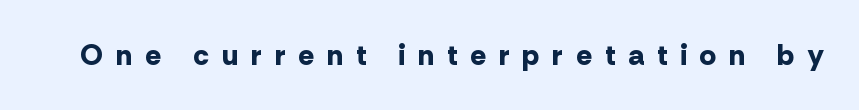
{"serif": "no", "italic": "no", "bold": "yes", "weight": "bold", "width": "normal", "stroke_contrast": "low", "x_height": "medium", "monospaced": "no", "underline": "no", "letter_spacing": "wide", "letter_spacing_em": 0.46, "glyph_px": 29}
